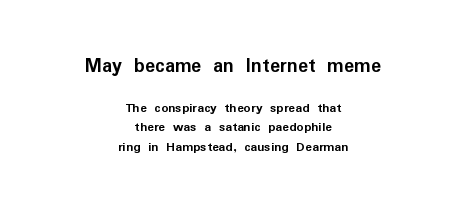
Q: Is the text bold? A: Yes.
Q: Is the text italic (slanted)? A: No, it is upright.
Q: Is the text underlined? A: No.
Q: How is the paragraph aligned? A: Centered.
Q: Is the spacing between letters normal or unusually wide? A: Normal.
Q: Is the spacing between lines tight, normal or loose? A: Normal.
Q: Which block of text is set in a larger size, the first (top) or the second (bottom)? A: The first (top) one.
